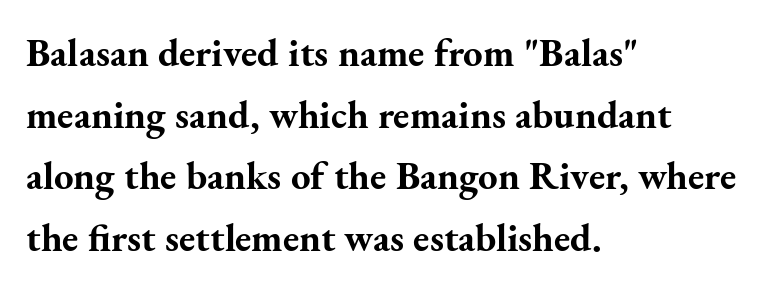
Students, note that the glyphs here touch the page at normal intervals. Character widths vary here, with narrow letters taking less room than wide ones. The zone under the glyphs is completely vacant. A typesetter would call this leading conventional body-copy spacing. Ascenders rise straight up at ninety degrees. The rendering anchors every line to the left-hand side.
